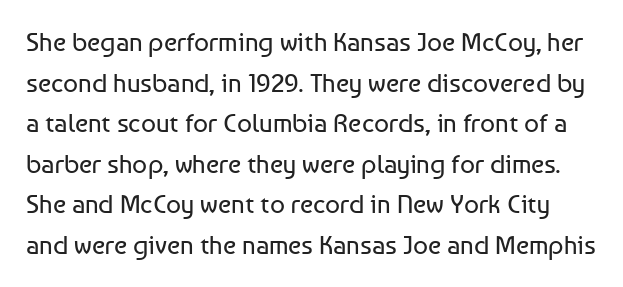
The image shows 26 px text type, upright; set normal line spacing (1.56x), normal letter spacing, not underlined.
